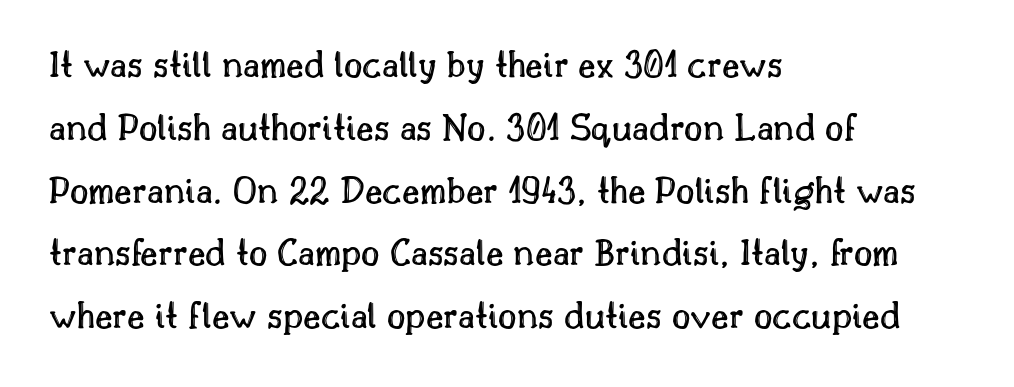
The type sits square on the baseline with zero lean. Compared with typical paragraphs, the rows here are spaced about the same. Type without underlining. Proportional: the letters do not fall into vertical columns. Default kerning and tracking; the words read as compact shapes. Alignment: flush left.
